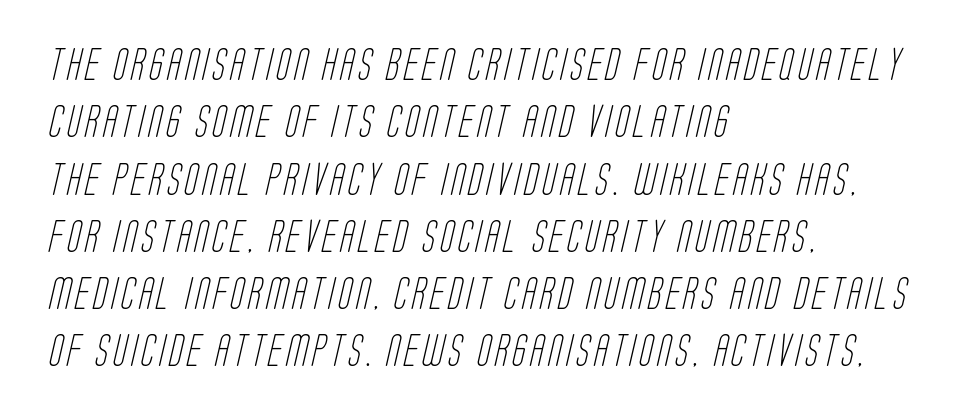
You can tell from the bare stems that sans-serif type was used. Teacher's note: observe the even left margin — that is flush-left alignment. Varying glyph widths throughout — classic text-font behaviour. The space beneath each line is pristine and unruled. No letter is thick-stroked: the sample isn't bold.
